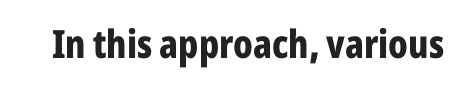
Q: Is the text bold? A: Yes.
Q: Is the text italic (slanted)? A: No, it is upright.
Q: Is the typeface a serif or a sans-serif typeface? A: Sans-serif.
Q: Is the text underlined? A: No.
Q: Is the spacing between letters normal or unusually wide? A: Normal.
Q: Width (condensed, normal, or wide)? A: Condensed.
Q: Stroke contrast? A: Low.
Q: x-height? A: Medium.
Q: Monospaced? A: No.
